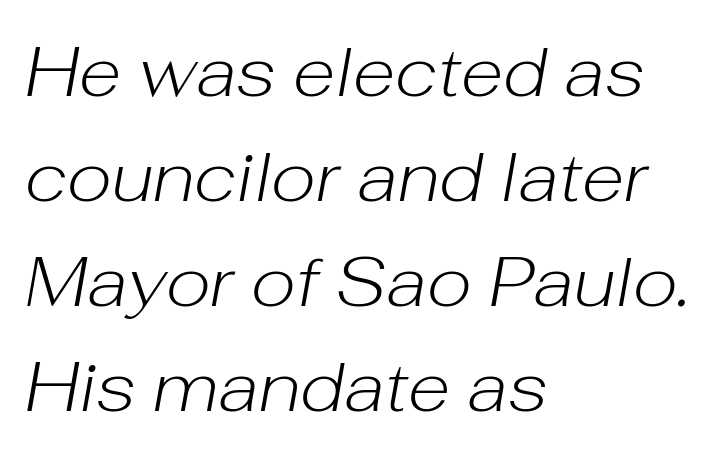
Type without underlining. The typesetting does not lean heavy: it is not bold. These lines sit exactly where default settings would place them. Is the block centered? No — it sits flush against the left margin. The face used here is proportionally spaced, like ordinary book or web type.
